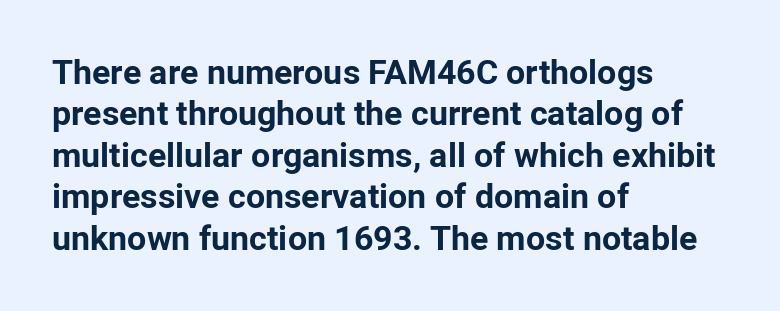
Q: Is the text bold? A: Yes.
Q: Is the text italic (slanted)? A: No, it is upright.
Q: Is the typeface a serif or a sans-serif typeface? A: Sans-serif.
Q: Is the text underlined? A: No.
Q: How is the paragraph aligned? A: Left-aligned.
Q: Is the spacing between letters normal or unusually wide? A: Normal.
Q: Width (condensed, normal, or wide)? A: Normal.
Q: Stroke contrast? A: Low.
Q: x-height? A: Medium.
Q: Monospaced? A: No.
